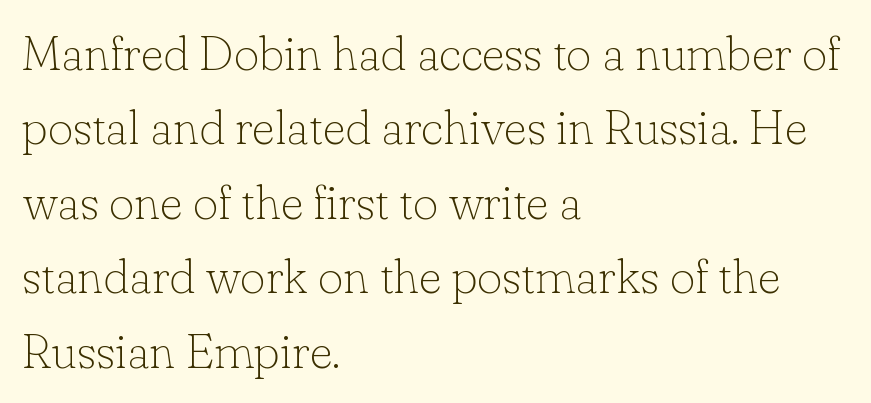
The image shows 49 px thin serif type, upright; set left-aligned, normal line spacing (1.52x), normal letter spacing, not underlined; low stroke contrast and a small x-height.
